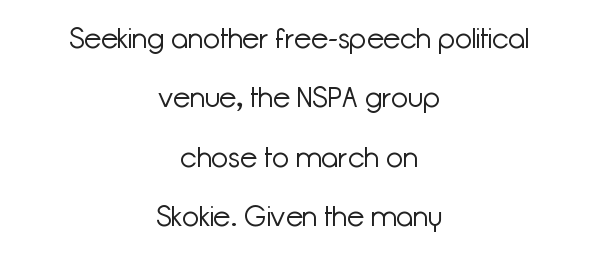
Q: Is the text bold? A: No.
Q: Is the text italic (slanted)? A: No, it is upright.
Q: Is the typeface a serif or a sans-serif typeface? A: Sans-serif.
Q: Is the text underlined? A: No.
Q: How is the paragraph aligned? A: Centered.
Q: Is the spacing between letters normal or unusually wide? A: Normal.
Q: Is the spacing between lines tight, normal or loose? A: Loose.
Q: Width (condensed, normal, or wide)? A: Normal.
Q: Stroke contrast? A: Low.
Q: x-height? A: Medium.
Q: Monospaced? A: No.
